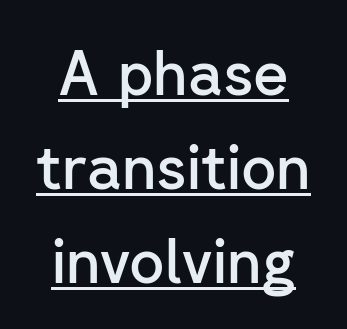
Q: Is the text bold? A: Semi-bold.
Q: Is the text italic (slanted)? A: No, it is upright.
Q: Is the typeface a serif or a sans-serif typeface? A: Sans-serif.
Q: Is the text underlined? A: Yes.
Q: How is the paragraph aligned? A: Centered.
Q: Is the spacing between letters normal or unusually wide? A: Normal.
Q: Is the spacing between lines tight, normal or loose? A: Normal.
Q: Width (condensed, normal, or wide)? A: Normal.
Q: Stroke contrast? A: Low.
Q: x-height? A: Medium.
Q: Monospaced? A: No.
